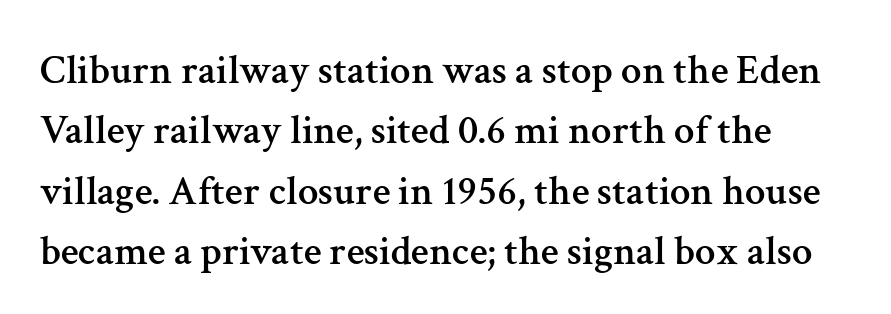
Q: Is the text italic (slanted)? A: No, it is upright.
Q: Is the typeface a serif or a sans-serif typeface? A: Serif.
Q: Is the text underlined? A: No.
Q: Is the spacing between letters normal or unusually wide? A: Normal.
Q: Is the spacing between lines tight, normal or loose? A: Normal.
Q: Width (condensed, normal, or wide)? A: Normal.
Q: Stroke contrast? A: Medium.
Q: x-height? A: Medium.
Q: Monospaced? A: No.
